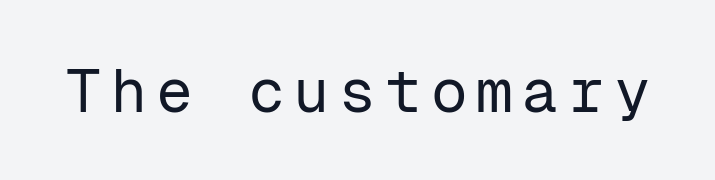
The face used here is monospaced, like something from a code editor. A roman cut, with each character standing at attention. This is not heavy type; no bold has been used. Does the type have serifs? No, each stem ends abruptly. Letters rest on an invisible, unmarked baseline.
